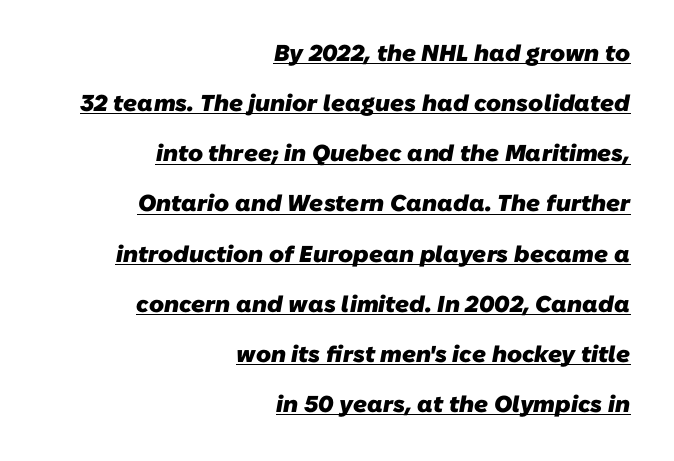
Q: Is the text bold? A: Yes.
Q: Is the text underlined? A: Yes.
Q: How is the paragraph aligned? A: Right-aligned.
Q: Is the spacing between letters normal or unusually wide? A: Normal.
Q: Is the spacing between lines tight, normal or loose? A: Loose.
